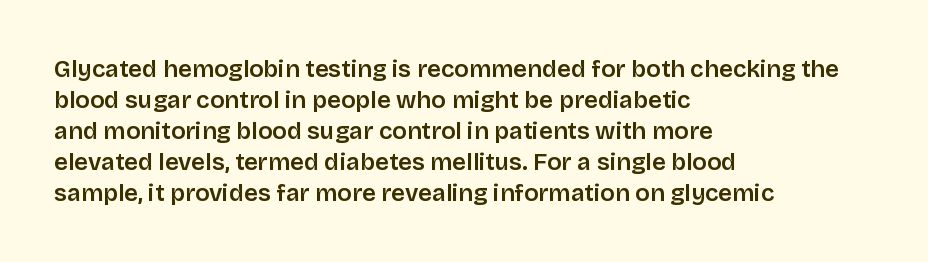
Q: Is the text bold? A: Semi-bold.
Q: Is the text italic (slanted)? A: No, it is upright.
Q: Is the text underlined? A: No.
Q: How is the paragraph aligned? A: Left-aligned.
Q: Is the spacing between letters normal or unusually wide? A: Normal.
Q: Is the spacing between lines tight, normal or loose? A: Normal.
